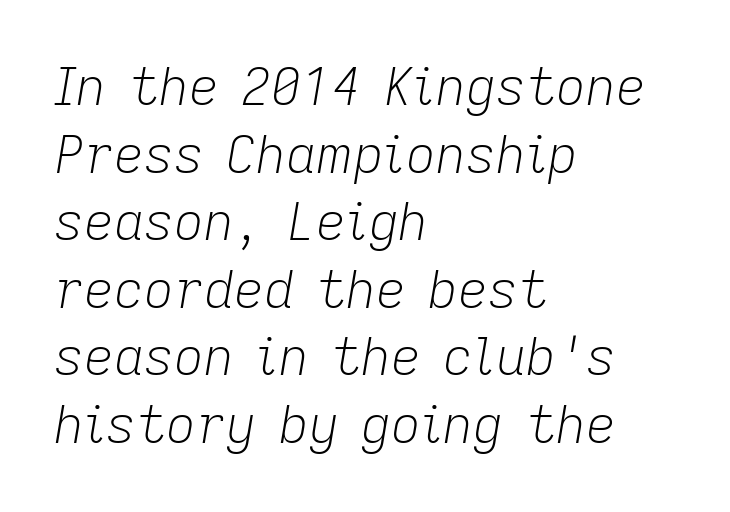
The face looks like a standard text weight, possibly lighter. These lines stack with their left ends in a neat column. The rendering uses a moderate line-height, typical for paragraphs. Honestly, the letter spacing is just normal — you wouldn't notice it. Think of a printed novel: that variable character pitch is what you see here.
